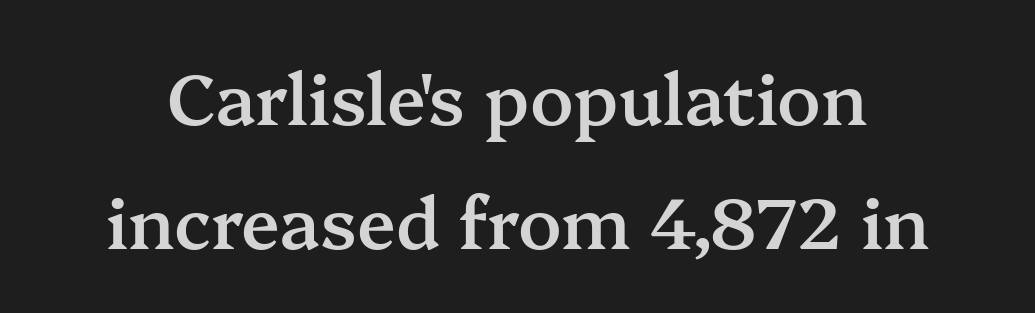
When letters stand straight like this, we call the style roman or upright. Glyph-to-glyph distance matches everyday printed text. Observe the serifs anchoring each vertical stroke in this sample. Check the space under the baseline: it is left empty. A somewhat darkened texture: the type is semibold rather than bold. Looks like regular typesetting: each glyph gets only the width it needs.
